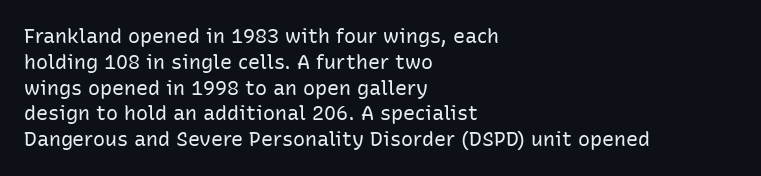
The image shows 20 px text type, upright; set left-aligned, normal line spacing (1.29x), normal letter spacing, not underlined.
